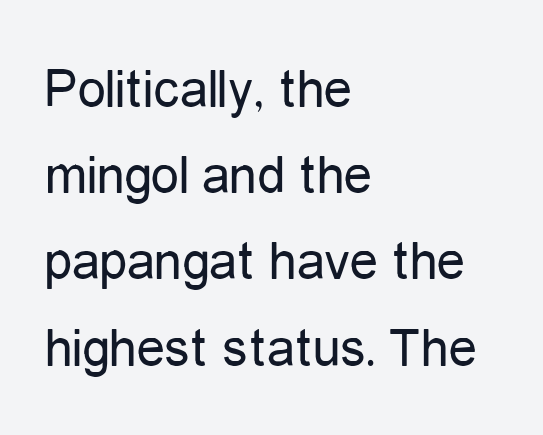
The image shows 56 px regular-weight, condensed sans-serif type, upright; set left-aligned, normal line spacing (1.54x), normal letter spacing, not underlined; low stroke contrast and a medium x-height.
